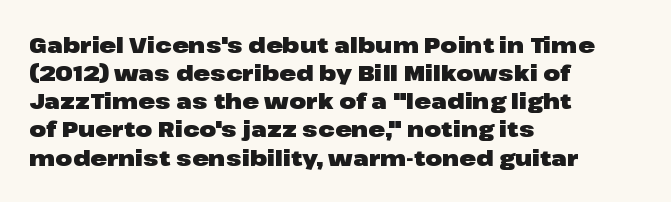
{"italic": "no", "bold": "yes", "underline": "no", "align": "left", "line_spacing": "normal", "line_spacing_ratio": 1.28, "letter_spacing": "normal", "letter_spacing_em": 0.0, "glyph_px": 22}
